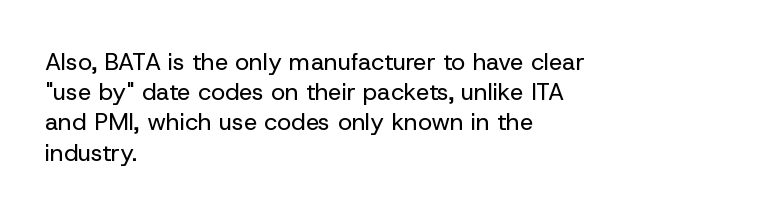
The image shows 24 px text type, upright; set left-aligned, normal line spacing (1.26x), normal letter spacing, not underlined.
